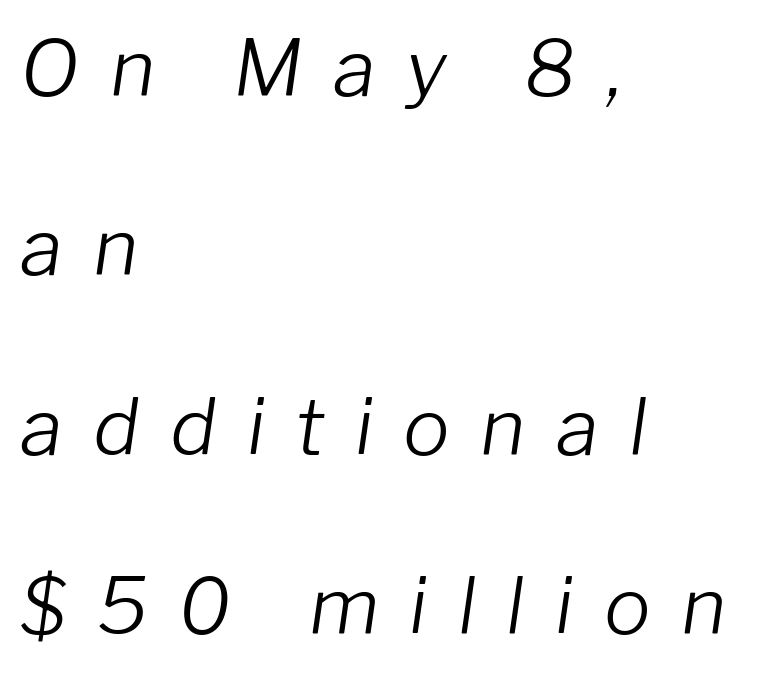
{"italic": "yes", "lean": "right", "slant_degrees": 8, "bold": "no", "weight": "light", "width": "normal", "stroke_contrast": "low", "x_height": "medium", "monospaced": "no", "underline": "no", "align": "left", "line_spacing": "loose", "line_spacing_ratio": 2.3, "letter_spacing": "wide", "letter_spacing_em": 0.39, "glyph_px": 78}
